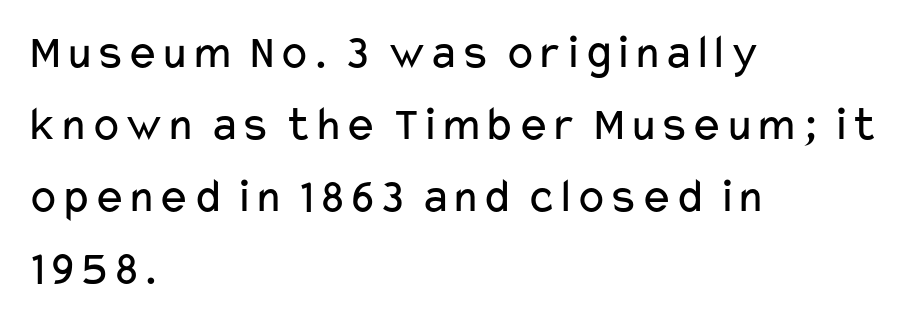
{"serif": "no", "italic": "no", "bold": "no", "weight": "regular", "width": "wide", "stroke_contrast": "low", "x_height": "medium", "monospaced": "no", "underline": "no", "align": "left", "line_spacing": "normal", "line_spacing_ratio": 1.47, "letter_spacing": "normal", "letter_spacing_em": 0.0, "glyph_px": 49}
